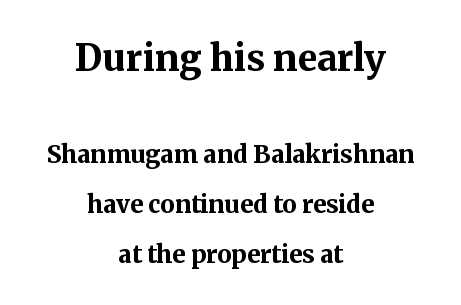
Is there much room between lines? Yes — plenty of vertical air separates them. Between one letter and the next there's only the usual sliver of space. Looks like regular typesetting: each glyph gets only the width it needs. The rendering uses a bold face; every stroke is thick and dark. The zone under the glyphs is completely vacant.
